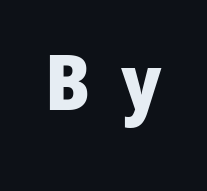
Q: Is the text bold? A: Yes.
Q: Is the text italic (slanted)? A: No, it is upright.
Q: Is the typeface a serif or a sans-serif typeface? A: Sans-serif.
Q: Is the text underlined? A: No.
Q: Is the spacing between letters normal or unusually wide? A: Unusually wide.
Q: Width (condensed, normal, or wide)? A: Normal.
Q: Stroke contrast? A: Low.
Q: x-height? A: Medium.
Q: Monospaced? A: No.
